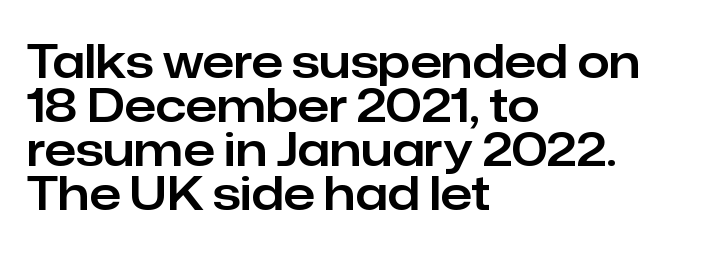
{"serif": "no", "italic": "no", "width": "normal", "stroke_contrast": "low", "x_height": "medium", "monospaced": "no", "underline": "no", "align": "left", "line_spacing": "tight", "line_spacing_ratio": 0.96, "letter_spacing": "normal", "letter_spacing_em": 0.0, "glyph_px": 46}
